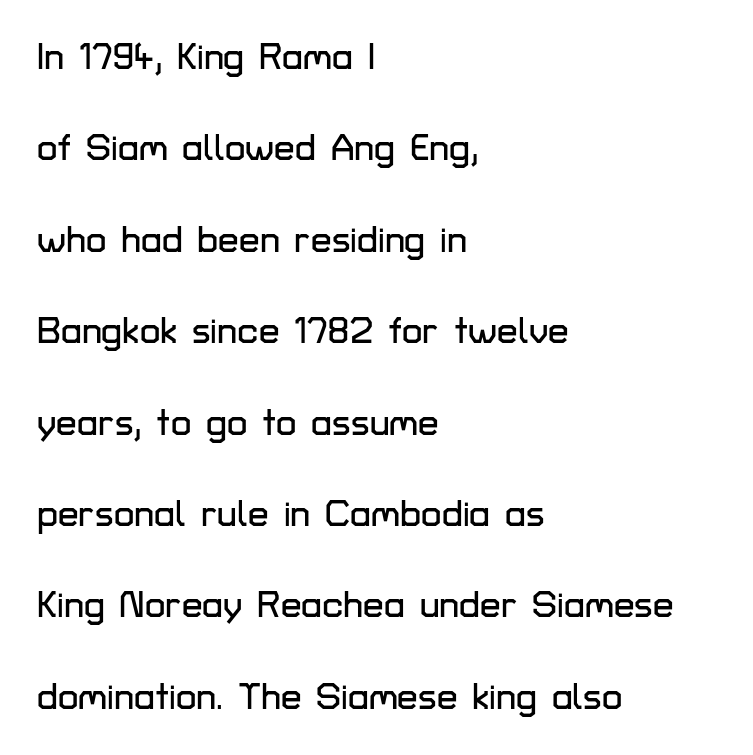
Every stem runs plumb, perpendicular to the baseline. This is sans-serif lettering, the kind often seen on screens and signage. One-word summary of the alignment: left. This sample has the flowing, uneven cadence of proportional lettering. A bare baseline throughout the passage. The type is set solid horizontally, with unmodified tracking.
